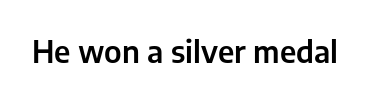
Q: Is the text italic (slanted)? A: No, it is upright.
Q: Is the typeface a serif or a sans-serif typeface? A: Sans-serif.
Q: Is the text underlined? A: No.
Q: Is the spacing between letters normal or unusually wide? A: Normal.
Q: Width (condensed, normal, or wide)? A: Normal.
Q: Stroke contrast? A: Low.
Q: x-height? A: Medium.
Q: Monospaced? A: No.
